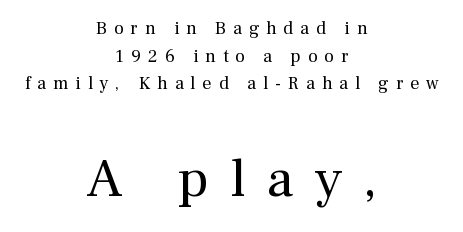
Q: Is the text bold? A: No.
Q: Is the text italic (slanted)? A: No, it is upright.
Q: Is the typeface a serif or a sans-serif typeface? A: Serif.
Q: Is the text underlined? A: No.
Q: How is the paragraph aligned? A: Centered.
Q: Is the spacing between letters normal or unusually wide? A: Unusually wide.
Q: Is the spacing between lines tight, normal or loose? A: Normal.
Q: Which block of text is set in a larger size, the first (top) or the second (bottom)? A: The second (bottom) one.
Q: Width (condensed, normal, or wide)? A: Normal.
Q: Stroke contrast? A: Medium.
Q: x-height? A: Medium.
Q: Monospaced? A: No.
